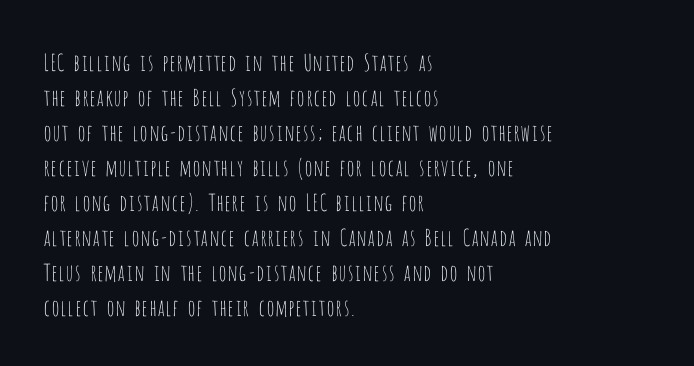
The image shows 23 px text type, upright; set left-aligned, normal line spacing (1.52x), normal letter spacing, not underlined.
